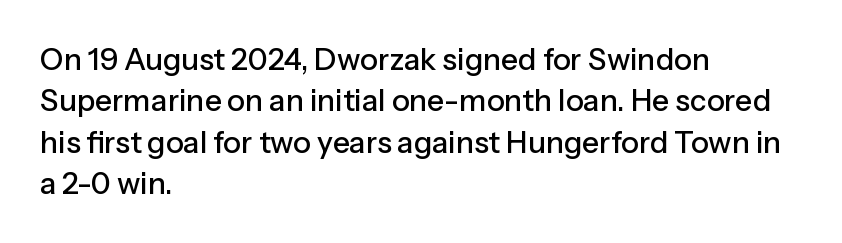
The image shows 30 px sans-serif type, upright; set left-aligned, normal line spacing (1.38x), normal letter spacing, not underlined; low stroke contrast and a medium x-height.
